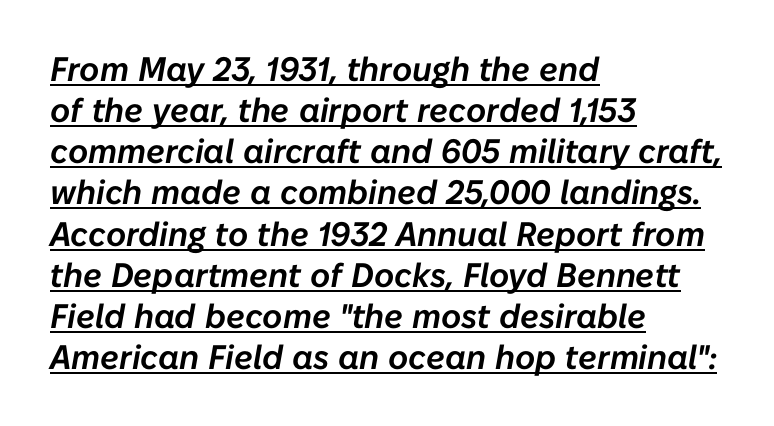
The image shows 34 px text type, italic (leaning right); set left-aligned, line spacing 1.21x, normal letter spacing, underlined; low stroke contrast and a medium x-height.
